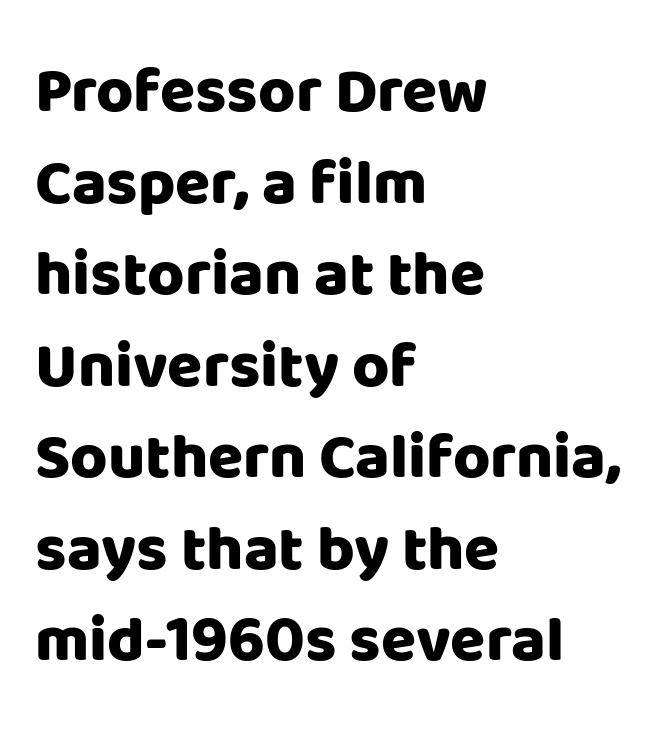
Q: Is the text bold? A: Yes.
Q: Is the text italic (slanted)? A: No, it is upright.
Q: Is the typeface a serif or a sans-serif typeface? A: Sans-serif.
Q: Is the text underlined? A: No.
Q: How is the paragraph aligned? A: Left-aligned.
Q: Is the spacing between letters normal or unusually wide? A: Normal.
Q: Is the spacing between lines tight, normal or loose? A: Normal.
Q: Width (condensed, normal, or wide)? A: Normal.
Q: Stroke contrast? A: Low.
Q: x-height? A: Large.
Q: Monospaced? A: No.
